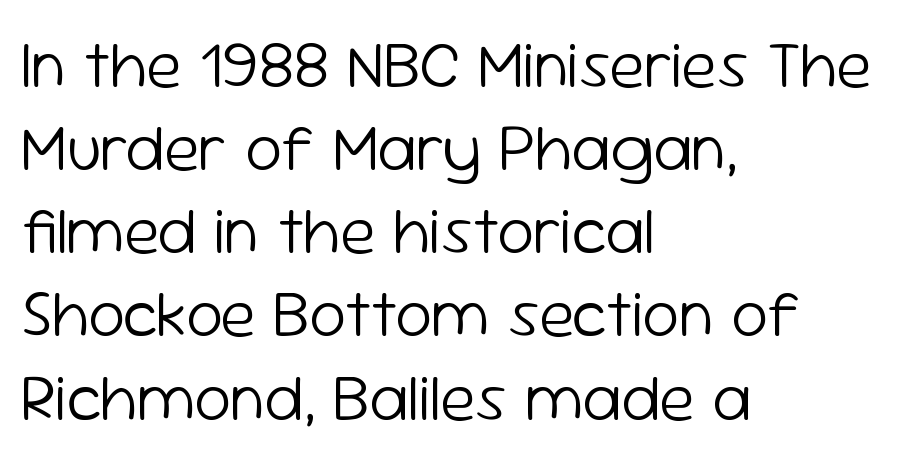
Default kerning and tracking; the words read as compact shapes. Caption: face not bold, strokes unweighted. Proportional: the letters do not fall into vertical columns. Regular leading. Left-aligned paragraph, ragged on the right. The passage shown is not underscored anywhere.
